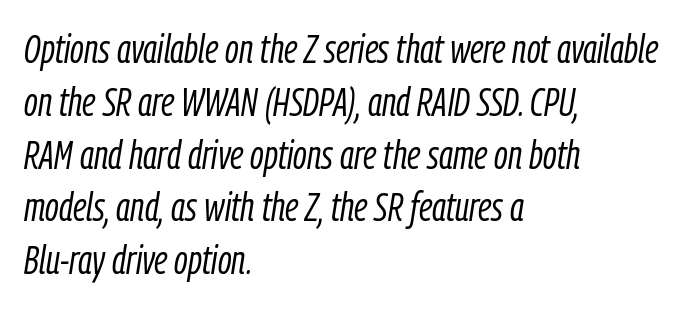
{"italic": "yes", "lean": "right", "slant_degrees": 9, "bold": "no", "weight": "light", "width": "condensed", "stroke_contrast": "low", "x_height": "medium", "monospaced": "no", "underline": "no", "align": "left", "line_spacing": "normal", "line_spacing_ratio": 1.32, "letter_spacing": "normal", "letter_spacing_em": 0.0, "glyph_px": 40}
